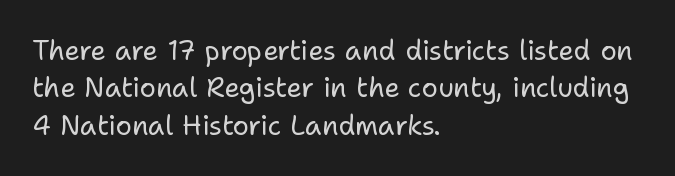
Interline gaps are of average width in this sample. Inter-character spacing is left at the font's built-in metrics. If you drew a line through each stem, it would be perfectly vertical. Words float on clear page, feet unadorned. Each line starts at the same left margin while the right side varies.
